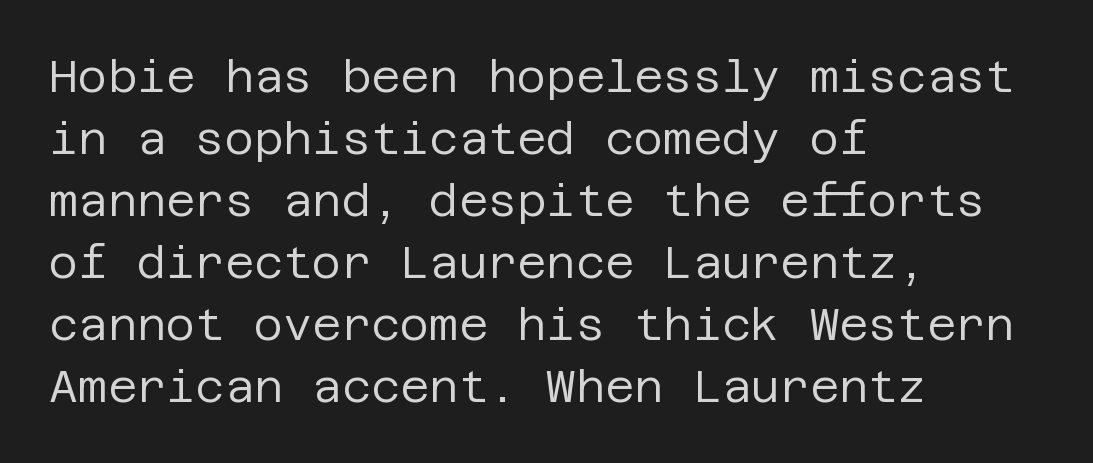
{"serif": "no", "italic": "no", "bold": "no", "weight": "regular", "width": "normal", "stroke_contrast": "low", "x_height": "large", "underline": "no", "align": "left", "line_spacing": "normal", "line_spacing_ratio": 1.38, "letter_spacing": "normal", "letter_spacing_em": 0.0, "glyph_px": 45}
